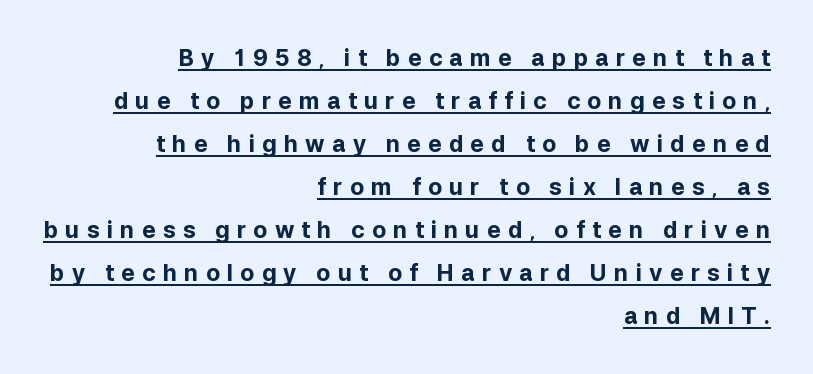
Its strokes are broad and dark, the hallmark of bold type. Loose tracking; the words dissolve into strings of separated letters. In terms of posture, this sample is upright. Horizontal alignment here is rightward, an uncommon choice for prose. Every word sits above its own underline.
